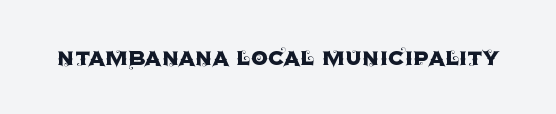
The image shows 27 px text type, upright; set normal letter spacing, not underlined.
